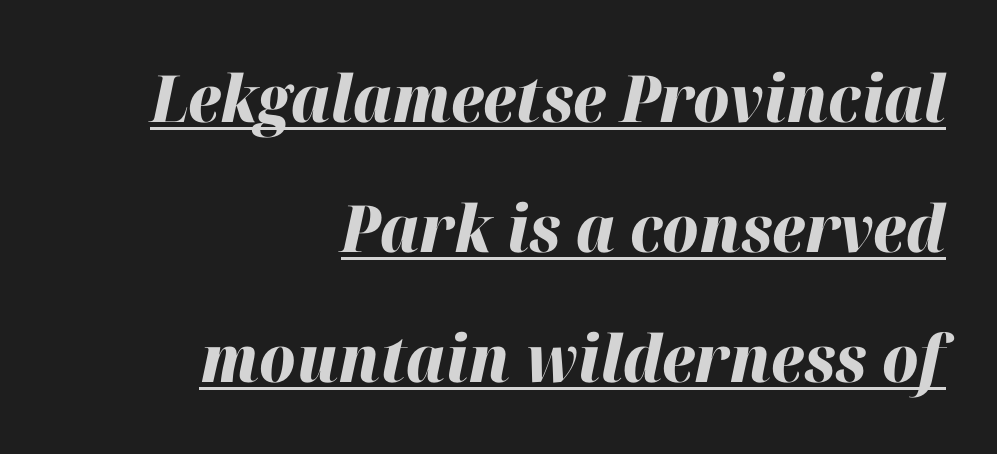
Q: Is the text bold? A: Yes.
Q: Is the text italic (slanted)? A: Yes, it leans right by about 12 degrees.
Q: Is the text underlined? A: Yes.
Q: How is the paragraph aligned? A: Right-aligned.
Q: Is the spacing between letters normal or unusually wide? A: Normal.
Q: Is the spacing between lines tight, normal or loose? A: Loose.
Q: Width (condensed, normal, or wide)? A: Normal.
Q: Stroke contrast? A: High.
Q: x-height? A: Medium.
Q: Monospaced? A: No.
